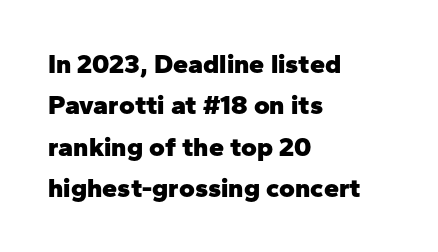
This block has exactly the height ordinary leading produces. The letterforms sit shoulder to shoulder at normal distance. On the weight axis this lands at bold, roughly 700. Line beginnings align vertically; line endings do not. A roman cut, with each character standing at attention.
